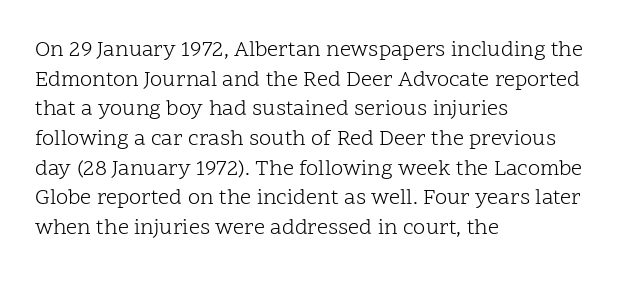
Unmarked baselines from the first word to the last. The designer left line spacing at the default. The rendering anchors every line to the left-hand side. The gaps between neighbouring characters are ordinary and unremarkable. The type sits square on the baseline with zero lean.
